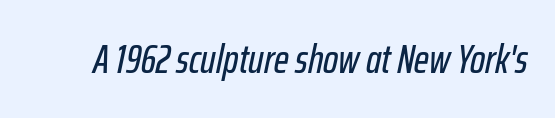
Do the characters align in a grid? No, the font is proportional. The letters are slanted; this is an italic face. Between one letter and the next there's only the usual sliver of space. The zone under the glyphs is completely vacant.
